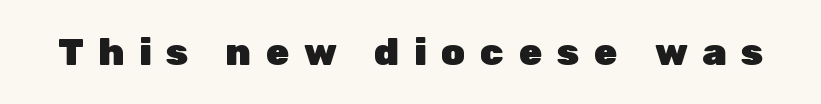
Stroke terminals: plain, sans-serif. The type is letterspaced generously, with wide tracking. The area under the type is left untouched. You can tell it's not italic because the verticals are truly vertical. Emphasis by weight is at full strength: bold. This sample has the flowing, uneven cadence of proportional lettering.
